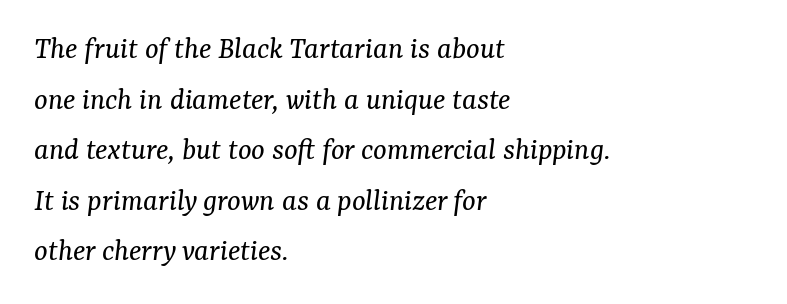
{"serif": "yes", "italic": "yes", "lean": "right", "slant_degrees": 7, "bold": "no", "weight": "regular", "width": "normal", "stroke_contrast": "medium", "x_height": "medium", "monospaced": "no", "underline": "no", "align": "left", "line_spacing": "normal", "line_spacing_ratio": 1.58, "letter_spacing": "normal", "letter_spacing_em": 0.0, "glyph_px": 32}
